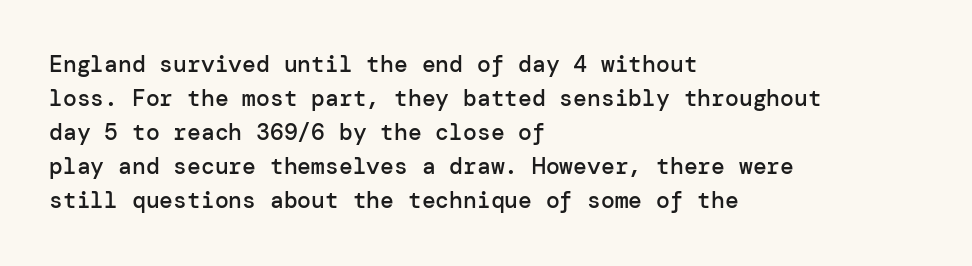
The type is set solid horizontally, with unmodified tracking. Letters rest on an invisible, unmarked baseline. The lettering holds an erect, upright posture throughout. Typeset ragged right — the left edge is the straight one. The block of text has a typical density, with ordinary space between rows.
